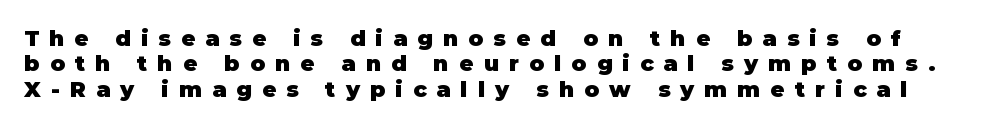
This is the regular roman posture of the typeface. A bare baseline throughout the passage. Weight check: bold — yes, fully. Words appear elongated and porous because spacing is wide.
